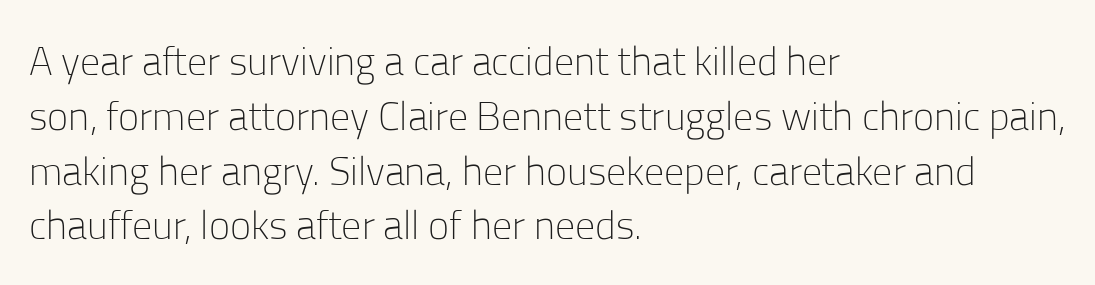
{"serif": "no", "italic": "no", "bold": "no", "weight": "light", "width": "normal", "stroke_contrast": "low", "x_height": "medium", "monospaced": "no", "underline": "no", "align": "left", "line_spacing": "normal", "line_spacing_ratio": 1.37, "letter_spacing": "normal", "letter_spacing_em": 0.0, "glyph_px": 40}
